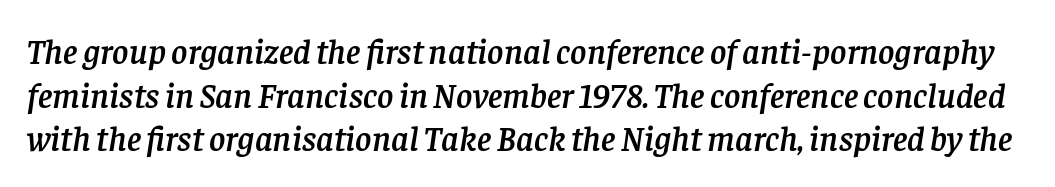
The image shows 35 px serif type, italic (leaning right); set normal line spacing (1.25x), normal letter spacing, not underlined; low stroke contrast and a large x-height.
